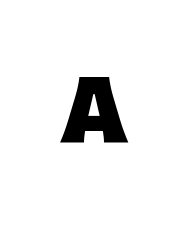
The image shows 78 px heavy sans-serif type, upright; set unusually wide letter spacing (+0.45 em), not underlined; low stroke contrast and a medium x-height.
